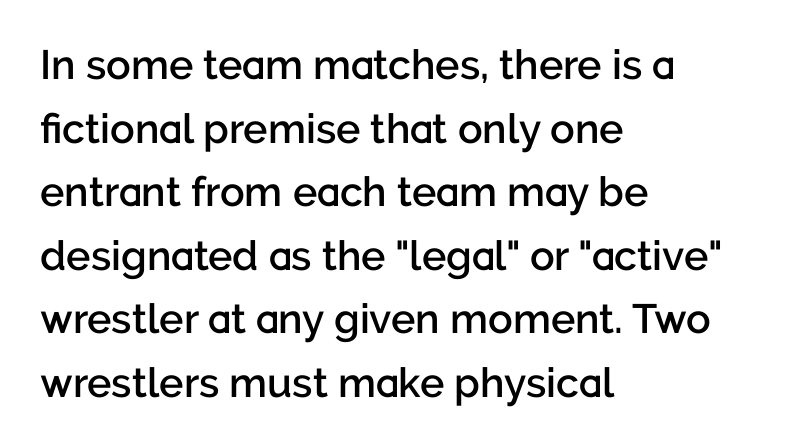
Q: Is the text bold? A: Semi-bold.
Q: Is the text italic (slanted)? A: No, it is upright.
Q: Is the typeface a serif or a sans-serif typeface? A: Sans-serif.
Q: Is the text underlined? A: No.
Q: How is the paragraph aligned? A: Left-aligned.
Q: Is the spacing between letters normal or unusually wide? A: Normal.
Q: Is the spacing between lines tight, normal or loose? A: Normal.
Q: Width (condensed, normal, or wide)? A: Normal.
Q: Stroke contrast? A: Low.
Q: x-height? A: Medium.
Q: Monospaced? A: No.
